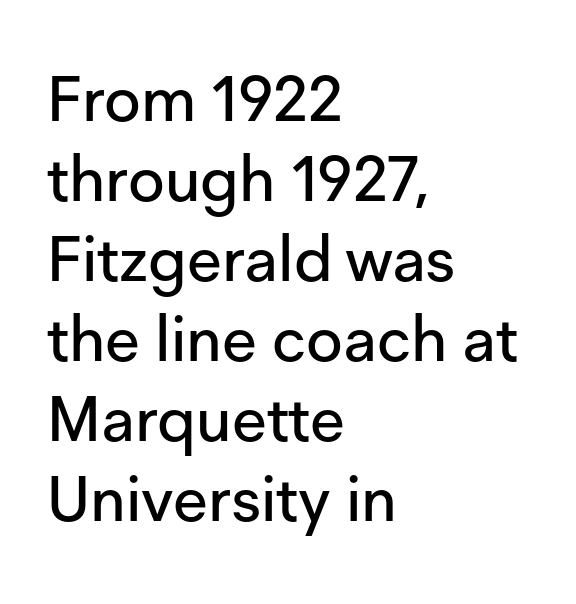
The image shows 63 px sans-serif type, upright; set left-aligned, normal line spacing (1.27x), normal letter spacing, not underlined; low stroke contrast and a medium x-height.
